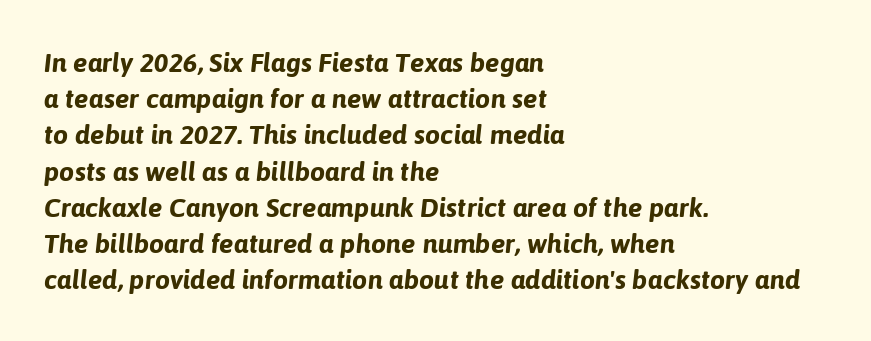
The image shows 27 px bold type, italic (leaning right); set left-aligned, normal line spacing (1.34x), normal letter spacing, not underlined.
